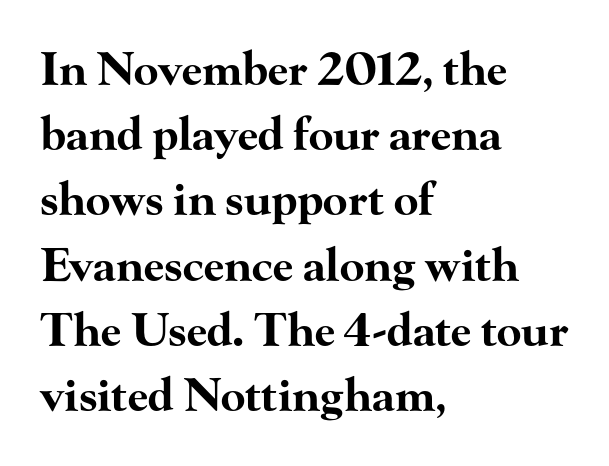
{"serif": "yes", "italic": "no", "bold": "yes", "weight": "bold", "width": "wide", "stroke_contrast": "high", "x_height": "small", "monospaced": "no", "underline": "no", "align": "left", "line_spacing": "normal", "line_spacing_ratio": 1.45, "letter_spacing": "normal", "letter_spacing_em": 0.0, "glyph_px": 45}
